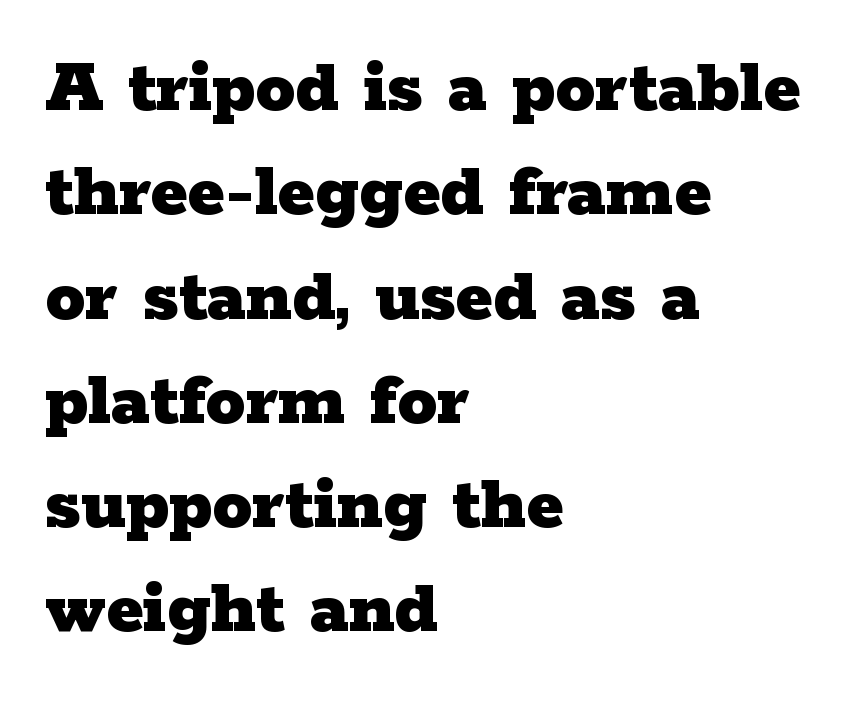
Students, observe: this is what conventionally led text looks like. The lettering stays uniformly vertical, giving the passage a roman look. Plain, unruled lines of type. These lines are rendered in a variable-pitch font. Notice how the passage keeps a crisp vertical edge on the left only. Typographically, this falls in the serif category.
